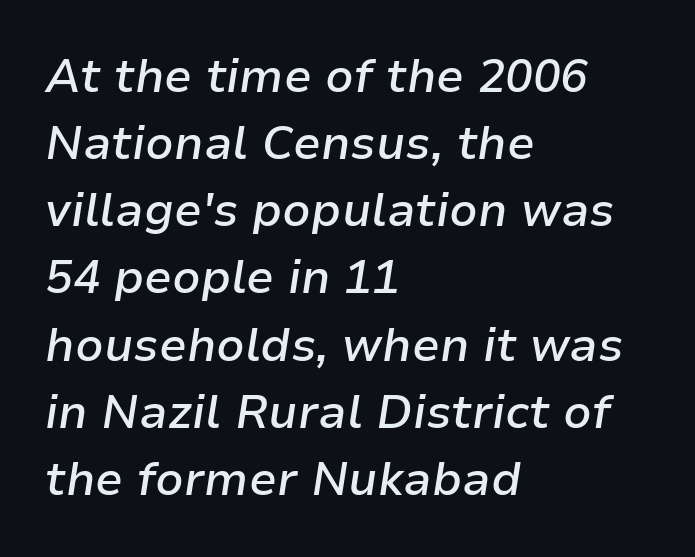
{"italic": "yes", "lean": "right", "slant_degrees": 9, "bold": "semi", "weight": "semibold", "width": "normal", "stroke_contrast": "low", "x_height": "medium", "monospaced": "no", "underline": "no", "align": "left", "line_spacing": "normal", "line_spacing_ratio": 1.46, "letter_spacing": "normal", "letter_spacing_em": 0.0, "glyph_px": 46}
